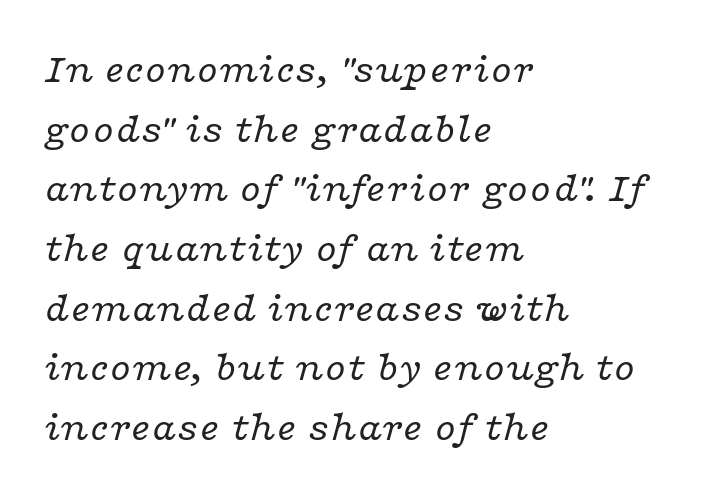
Quick note: italic. The letters sit at their default tracking, neither squeezed nor spread. The typesetting does not lean heavy: it is not bold. Typographically, this falls in the serif category.
